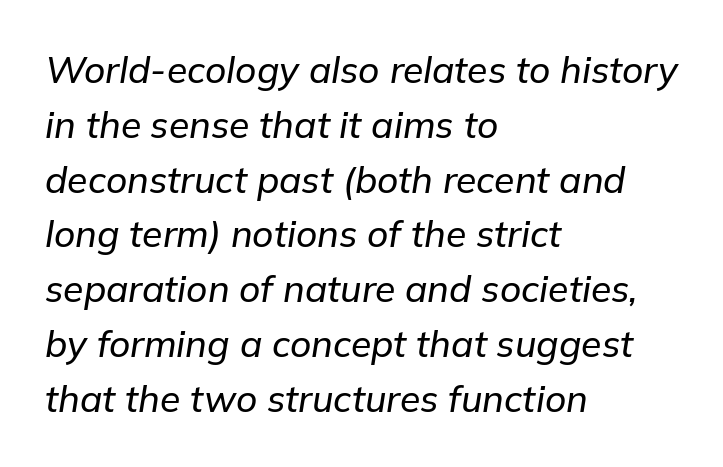
The image shows 37 px text type, italic (leaning right); set left-aligned, normal line spacing (1.48x), normal letter spacing, not underlined; low stroke contrast and a medium x-height.
